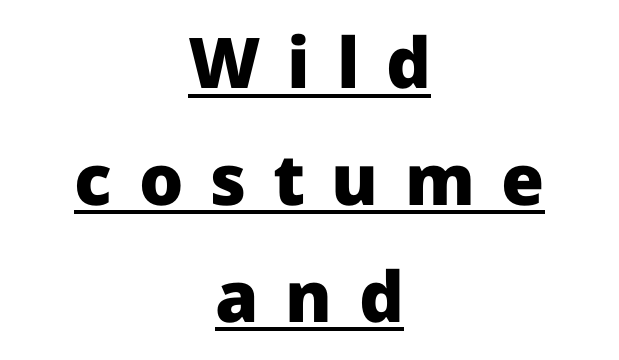
Q: Is the text bold? A: Yes.
Q: Is the text italic (slanted)? A: No, it is upright.
Q: Is the typeface a serif or a sans-serif typeface? A: Sans-serif.
Q: Is the text underlined? A: Yes.
Q: How is the paragraph aligned? A: Centered.
Q: Is the spacing between letters normal or unusually wide? A: Unusually wide.
Q: Is the spacing between lines tight, normal or loose? A: Normal.
Q: Width (condensed, normal, or wide)? A: Normal.
Q: Stroke contrast? A: Low.
Q: x-height? A: Medium.
Q: Monospaced? A: No.
